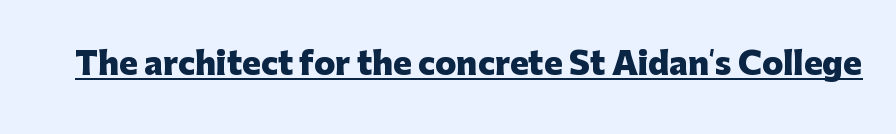
The image shows 31 px heavy sans-serif type, upright; set normal letter spacing, underlined; low stroke contrast and a medium x-height.
